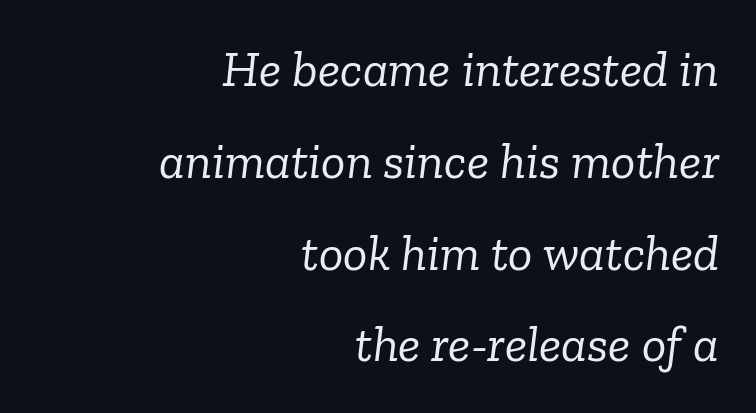
The image shows 51 px light serif type, italic (leaning right); set right-aligned, line spacing 1.8x, normal letter spacing, not underlined; low stroke contrast and a medium x-height.
